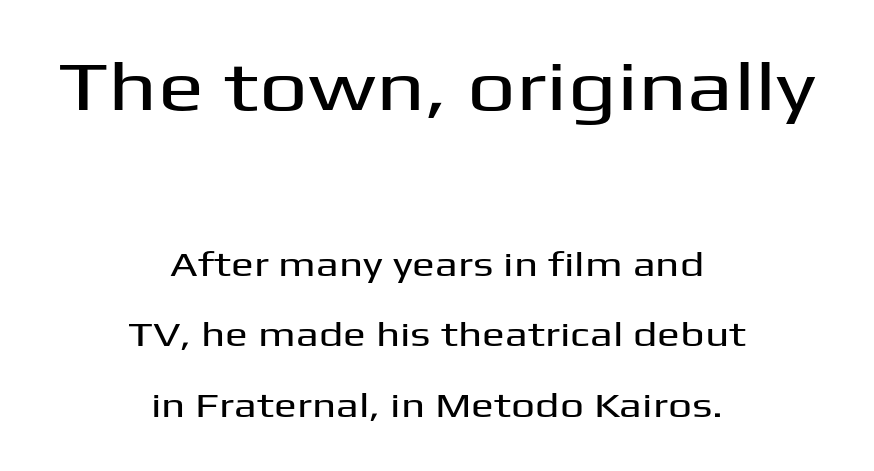
{"serif": "no", "italic": "no", "width": "wide", "stroke_contrast": "medium", "x_height": "medium", "monospaced": "no", "underline": "no", "align": "center", "line_spacing": "loose", "line_spacing_ratio": 2.08, "letter_spacing": "normal", "letter_spacing_em": 0.0, "larger_block": "first", "size_ratio": 2.03, "glyph_px": 69}
